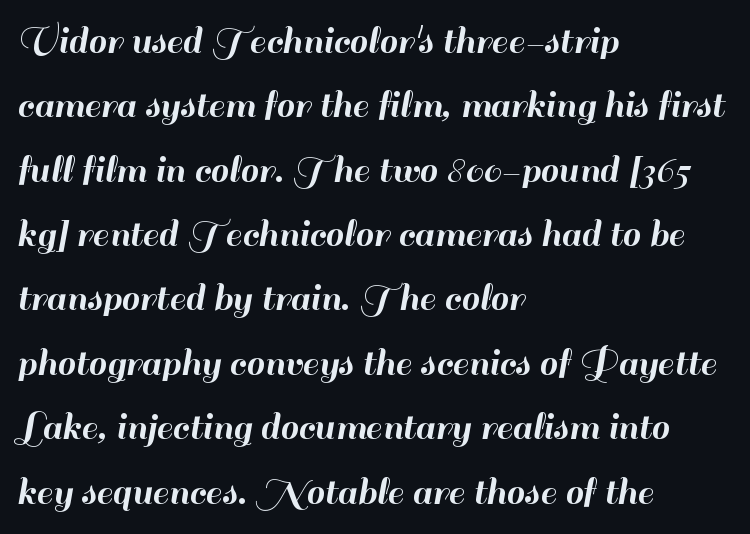
The image shows 41 px sans-serif type; set left-aligned, normal line spacing (1.57x), normal letter spacing, not underlined; high stroke contrast and a small x-height.
